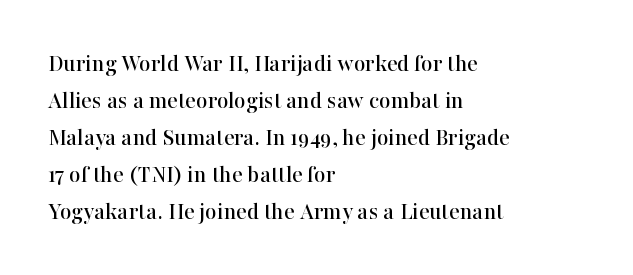
The image shows 25 px text type, upright; set left-aligned, normal line spacing (1.48x), normal letter spacing, not underlined.
